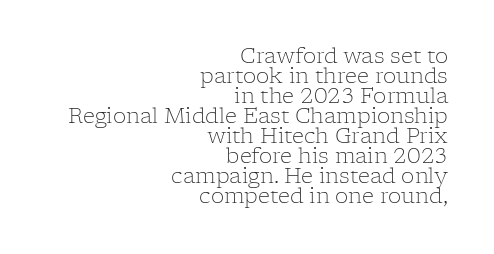
The image shows 21 px text type, upright; set right-aligned, tight line spacing (0.95x), normal letter spacing, not underlined.
